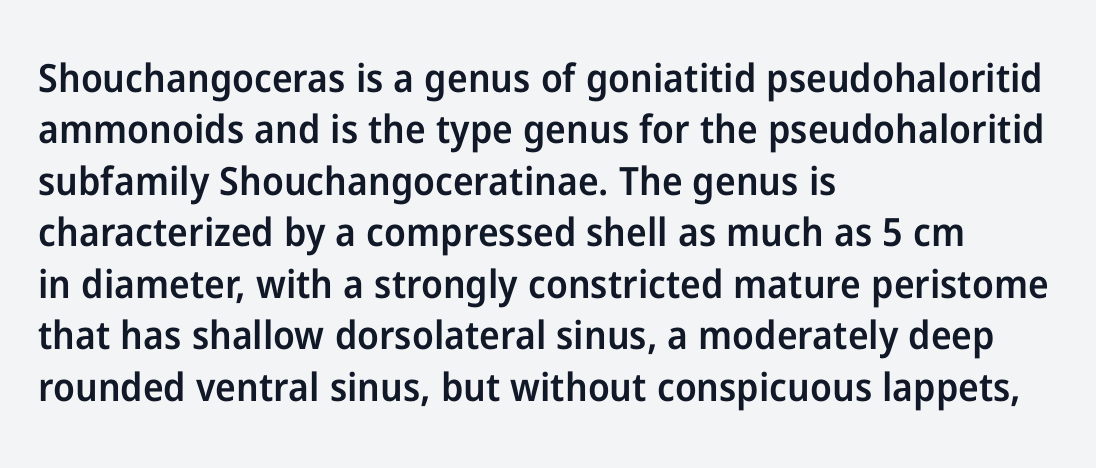
Q: Is the text bold? A: Semi-bold.
Q: Is the text italic (slanted)? A: No, it is upright.
Q: Is the typeface a serif or a sans-serif typeface? A: Sans-serif.
Q: Is the text underlined? A: No.
Q: How is the paragraph aligned? A: Left-aligned.
Q: Is the spacing between letters normal or unusually wide? A: Normal.
Q: Is the spacing between lines tight, normal or loose? A: Normal.
Q: Width (condensed, normal, or wide)? A: Normal.
Q: Stroke contrast? A: Low.
Q: x-height? A: Medium.
Q: Monospaced? A: No.
